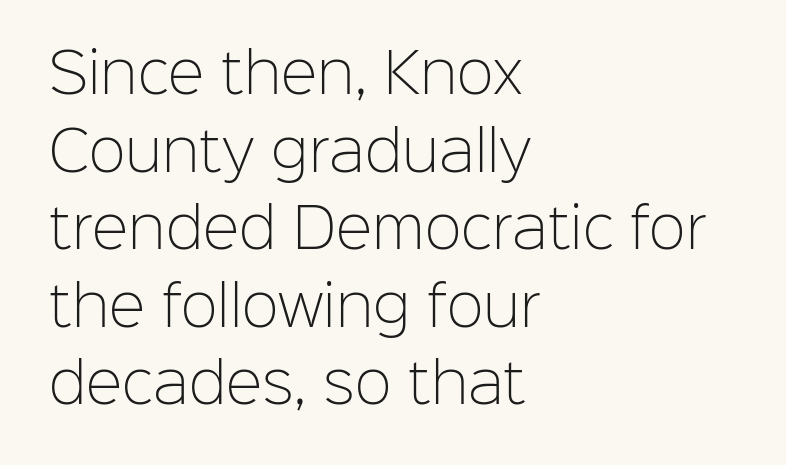
The image shows 55 px light sans-serif type, upright; set left-aligned, normal line spacing (1.41x), normal letter spacing, not underlined; low stroke contrast and a medium x-height.
